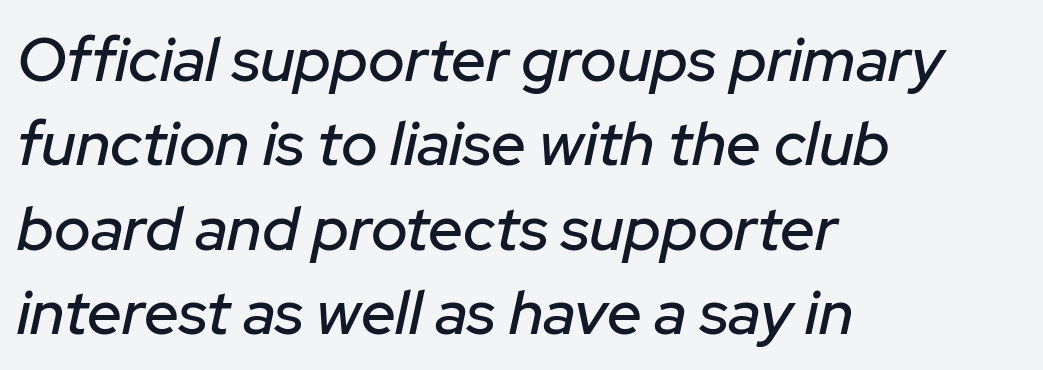
The text block is weighted toward the left margin, trailing off unevenly rightward. Does the lettering tilt? It does — this is italic. This rendering leaves character spacing at its baseline value. No word sits above an underline.
